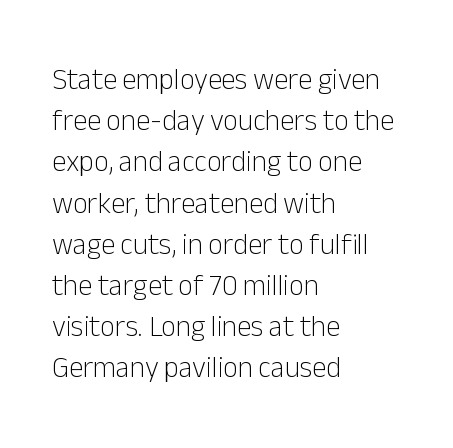
Q: Is the text bold? A: No.
Q: Is the text italic (slanted)? A: No, it is upright.
Q: Is the typeface a serif or a sans-serif typeface? A: Sans-serif.
Q: Is the text underlined? A: No.
Q: How is the paragraph aligned? A: Left-aligned.
Q: Is the spacing between letters normal or unusually wide? A: Normal.
Q: Is the spacing between lines tight, normal or loose? A: Normal.
Q: Width (condensed, normal, or wide)? A: Normal.
Q: Stroke contrast? A: Low.
Q: x-height? A: Medium.
Q: Monospaced? A: No.
